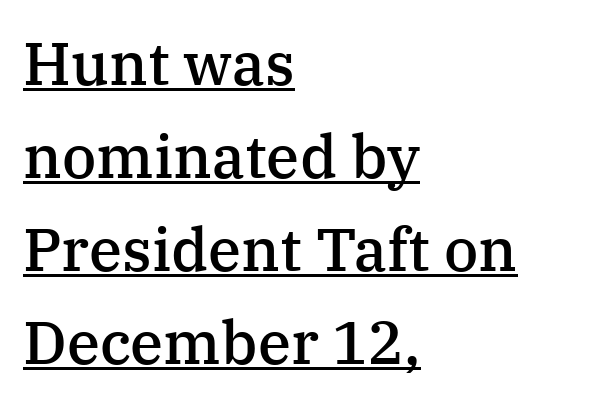
Q: Is the text bold? A: Semi-bold.
Q: Is the text italic (slanted)? A: No, it is upright.
Q: Is the typeface a serif or a sans-serif typeface? A: Serif.
Q: Is the text underlined? A: Yes.
Q: How is the paragraph aligned? A: Left-aligned.
Q: Is the spacing between letters normal or unusually wide? A: Normal.
Q: Is the spacing between lines tight, normal or loose? A: Normal.
Q: Width (condensed, normal, or wide)? A: Normal.
Q: Stroke contrast? A: Medium.
Q: x-height? A: Medium.
Q: Monospaced? A: No.
